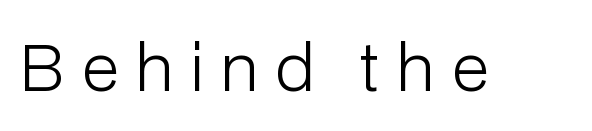
{"serif": "no", "italic": "no", "bold": "no", "weight": "light", "width": "normal", "stroke_contrast": "low", "x_height": "medium", "monospaced": "no", "underline": "no", "letter_spacing": "wide", "letter_spacing_em": 0.27, "glyph_px": 64}
